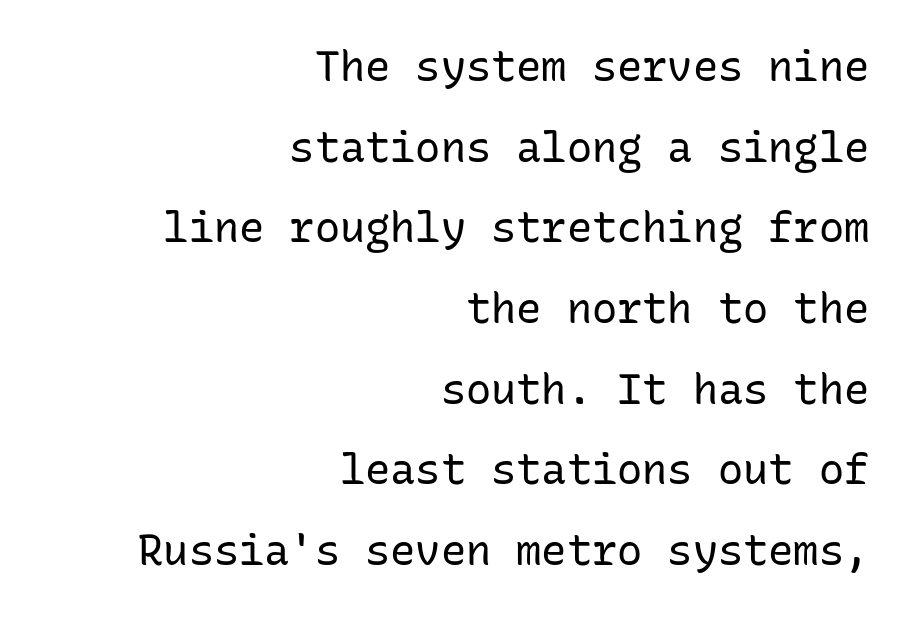
{"serif": "no", "italic": "no", "bold": "no", "weight": "regular", "width": "normal", "stroke_contrast": "low", "x_height": "medium", "monospaced": "yes", "underline": "no", "align": "right", "line_spacing": "loose", "line_spacing_ratio": 1.92, "letter_spacing": "normal", "letter_spacing_em": 0.0, "glyph_px": 42}
